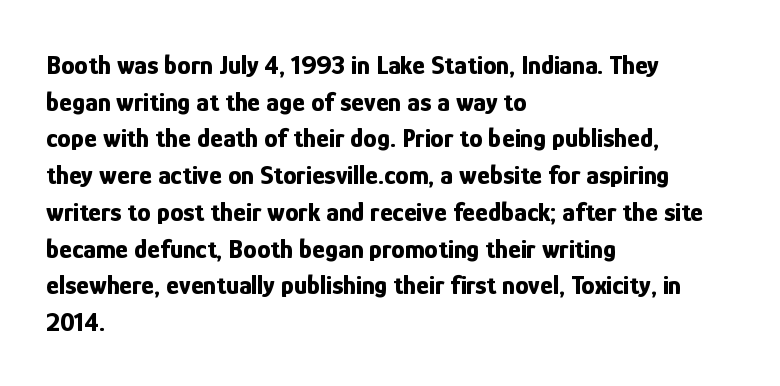
Q: Is the text bold? A: Yes.
Q: Is the text italic (slanted)? A: No, it is upright.
Q: Is the text underlined? A: No.
Q: How is the paragraph aligned? A: Left-aligned.
Q: Is the spacing between letters normal or unusually wide? A: Normal.
Q: Is the spacing between lines tight, normal or loose? A: Normal.
